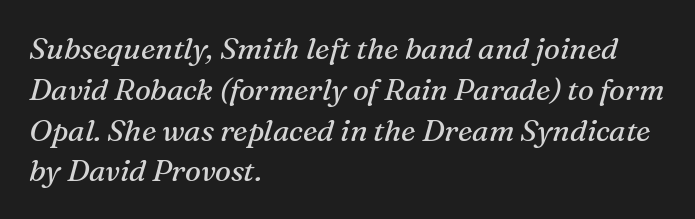
{"serif": "yes", "italic": "yes", "lean": "right", "slant_degrees": 16, "bold": "no", "weight": "regular", "width": "normal", "stroke_contrast": "medium", "x_height": "medium", "monospaced": "no", "underline": "no", "align": "left", "line_spacing": "normal", "line_spacing_ratio": 1.36, "letter_spacing": "normal", "letter_spacing_em": 0.0, "glyph_px": 30}
